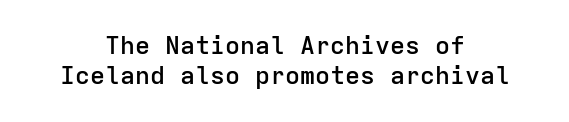
{"italic": "no", "bold": "semi", "underline": "no", "align": "center", "line_spacing_ratio": 1.21, "letter_spacing": "normal", "letter_spacing_em": 0.0, "glyph_px": 25}
